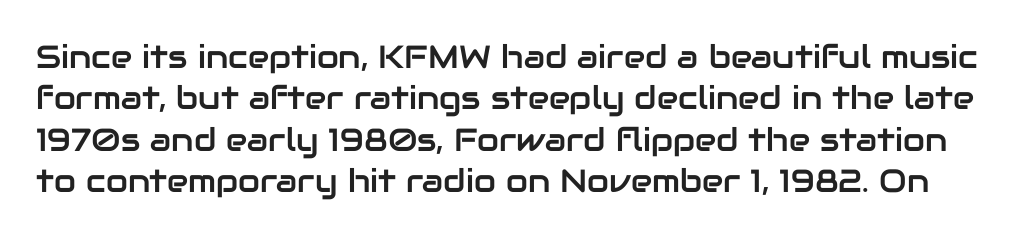
{"serif": "no", "italic": "no", "width": "normal", "stroke_contrast": "low", "x_height": "medium", "monospaced": "no", "underline": "no", "line_spacing": "normal", "line_spacing_ratio": 1.29, "letter_spacing": "normal", "letter_spacing_em": 0.0, "glyph_px": 32}
